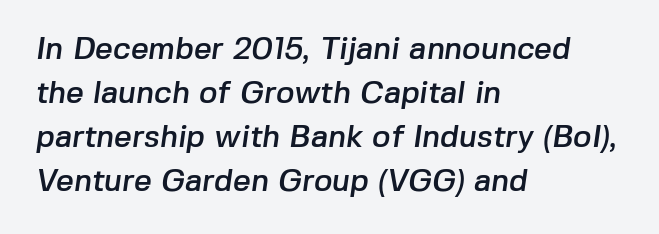
Q: Is the typeface a serif or a sans-serif typeface? A: Sans-serif.
Q: Is the text underlined? A: No.
Q: How is the paragraph aligned? A: Left-aligned.
Q: Is the spacing between letters normal or unusually wide? A: Normal.
Q: Is the spacing between lines tight, normal or loose? A: Normal.
Q: Width (condensed, normal, or wide)? A: Normal.
Q: Stroke contrast? A: Low.
Q: x-height? A: Medium.
Q: Monospaced? A: No.
